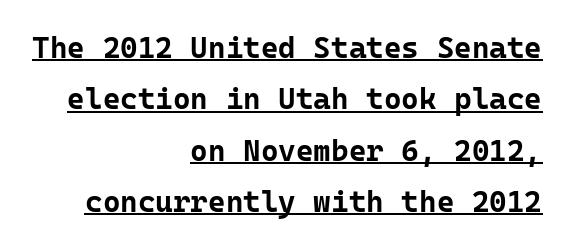
Each letter, wide or thin by design, is forced into the same width here. The letters carry no serifs — their stems end cleanly without finishing strokes. How are the letters spaced? Ordinarily, with no added tracking. The characters look thick and weighty, a clear bold. In terms of posture, this sample is upright. Caption: lettering with a line underneath.
